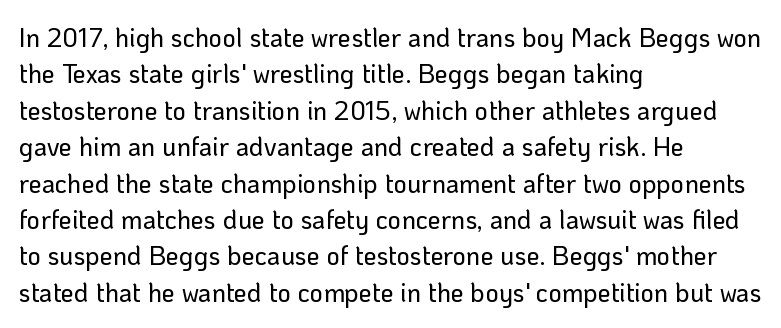
The image shows 26 px text type, upright; set left-aligned, normal line spacing (1.4x), normal letter spacing, not underlined.
